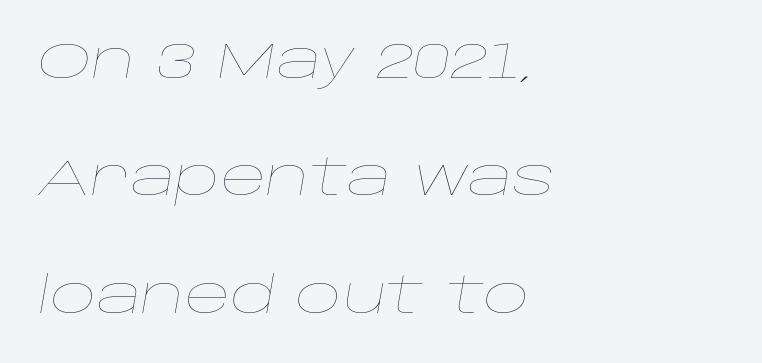
The image shows 50 px thin, wide type, italic (leaning right); set left-aligned, loose line spacing (2.35x), normal letter spacing, not underlined; low stroke contrast and a large x-height.
